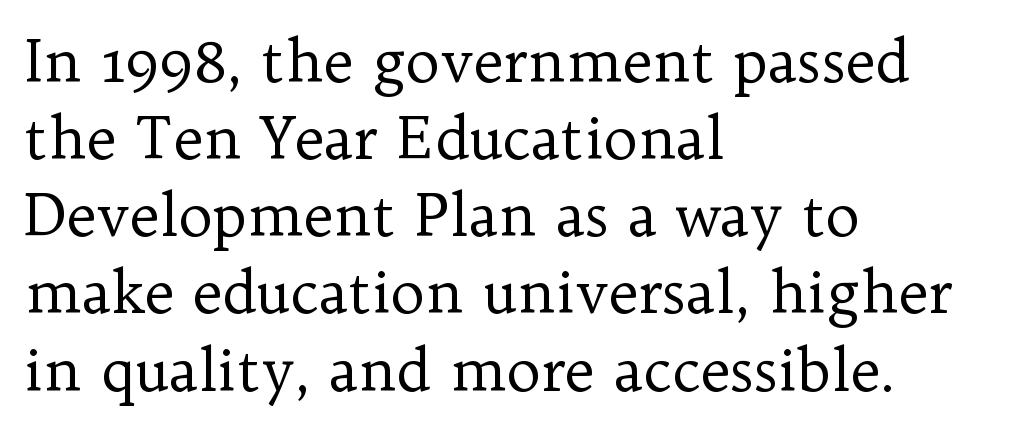
Q: Is the text bold? A: No.
Q: Is the text italic (slanted)? A: No, it is upright.
Q: Is the typeface a serif or a sans-serif typeface? A: Serif.
Q: Is the text underlined? A: No.
Q: How is the paragraph aligned? A: Left-aligned.
Q: Is the spacing between letters normal or unusually wide? A: Normal.
Q: Is the spacing between lines tight, normal or loose? A: Normal.
Q: Width (condensed, normal, or wide)? A: Normal.
Q: Stroke contrast? A: Low.
Q: x-height? A: Medium.
Q: Monospaced? A: No.
